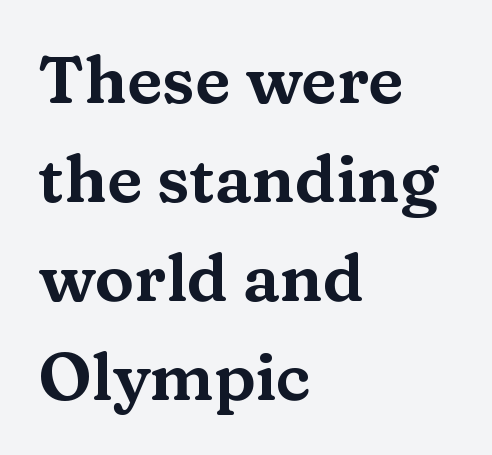
Q: Is the text italic (slanted)? A: No, it is upright.
Q: Is the typeface a serif or a sans-serif typeface? A: Serif.
Q: Is the text underlined? A: No.
Q: How is the paragraph aligned? A: Left-aligned.
Q: Is the spacing between letters normal or unusually wide? A: Normal.
Q: Is the spacing between lines tight, normal or loose? A: Normal.
Q: Width (condensed, normal, or wide)? A: Wide.
Q: Stroke contrast? A: Medium.
Q: x-height? A: Medium.
Q: Monospaced? A: No.
